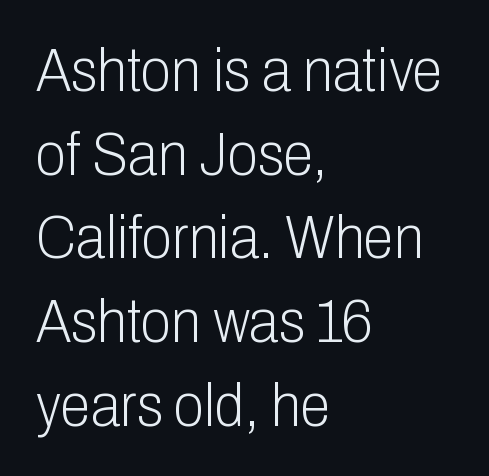
{"serif": "no", "italic": "no", "bold": "no", "weight": "light", "width": "condensed", "stroke_contrast": "low", "x_height": "medium", "monospaced": "no", "underline": "no", "align": "left", "line_spacing": "normal", "line_spacing_ratio": 1.35, "letter_spacing": "normal", "letter_spacing_em": 0.0, "glyph_px": 62}
